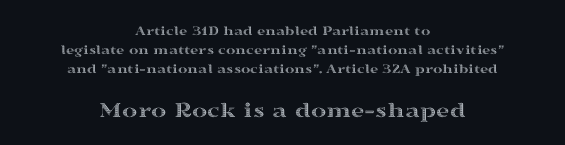
The image shows 23 px text type, upright; set centered, normal line spacing (1.34x), normal letter spacing, not underlined; the second (bottom) block is 1.64x larger.
